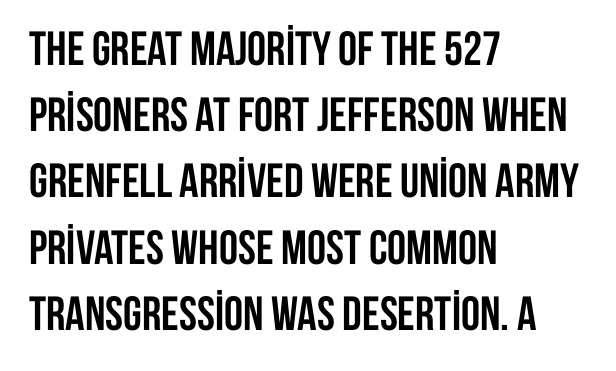
{"serif": "no", "italic": "no", "bold": "yes", "weight": "semibold", "width": "condensed", "stroke_contrast": "low", "x_height": "large", "monospaced": "no", "underline": "no", "align": "left", "line_spacing": "normal", "line_spacing_ratio": 1.38, "letter_spacing": "normal", "letter_spacing_em": 0.0, "glyph_px": 48}
